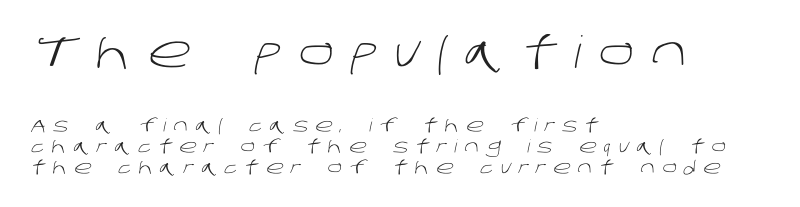
The image shows 44 px light sans-serif type; set left-aligned, line spacing 1.16x, unusually wide letter spacing (+0.4 em), not underlined; the first (top) block is 2.44x larger; low stroke contrast and a large x-height.
